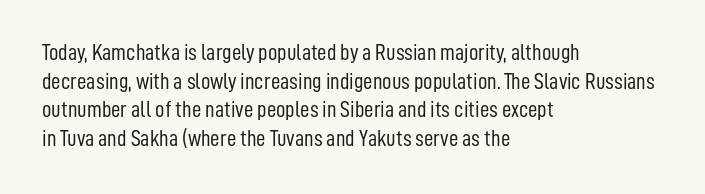
Q: Is the text bold? A: No.
Q: Is the text italic (slanted)? A: No, it is upright.
Q: Is the text underlined? A: No.
Q: How is the paragraph aligned? A: Left-aligned.
Q: Is the spacing between letters normal or unusually wide? A: Normal.
